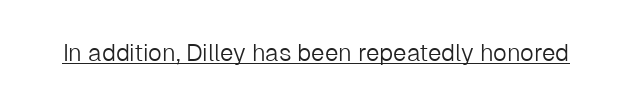
Q: Is the text bold? A: No.
Q: Is the text italic (slanted)? A: No, it is upright.
Q: Is the text underlined? A: Yes.
Q: Is the spacing between letters normal or unusually wide? A: Normal.
